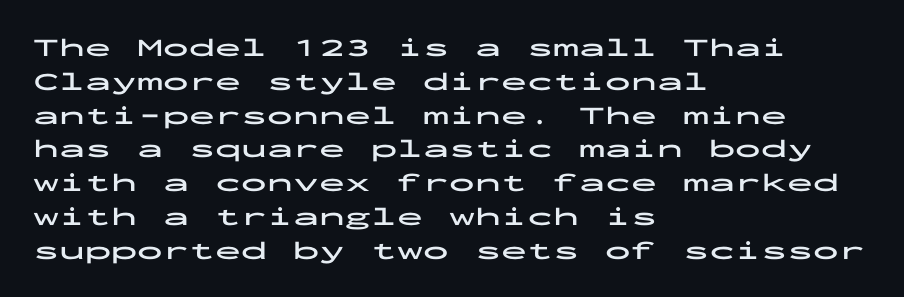
{"italic": "no", "bold": "yes", "underline": "no", "align": "left", "line_spacing": "normal", "line_spacing_ratio": 1.3, "letter_spacing": "normal", "letter_spacing_em": 0.0, "glyph_px": 26}
